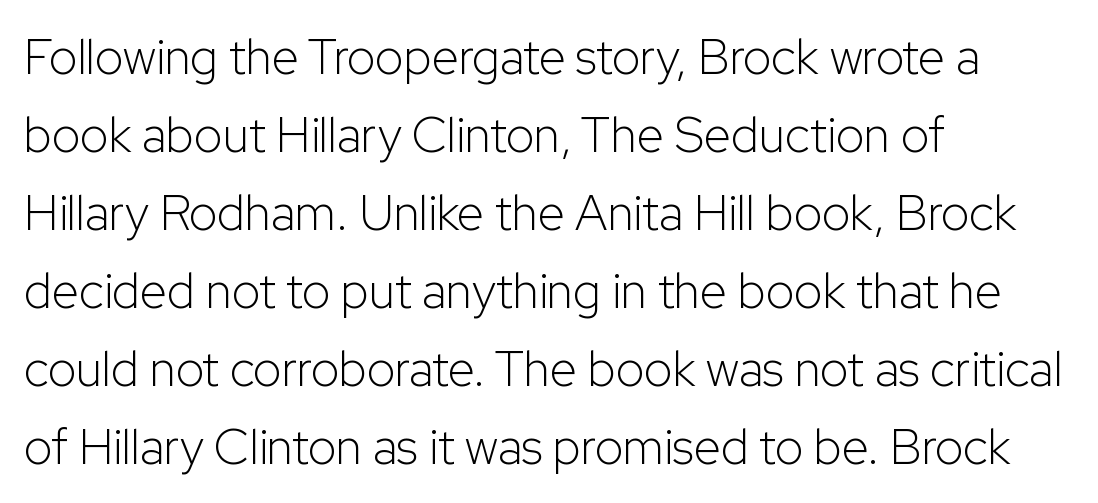
The image shows 49 px light sans-serif type, upright; set left-aligned, normal line spacing (1.59x), normal letter spacing, not underlined; low stroke contrast and a medium x-height.
